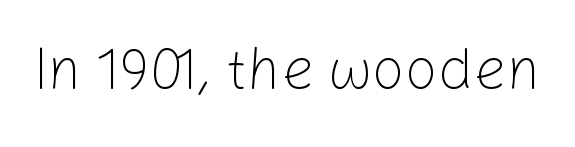
The image shows 58 px light sans-serif type, upright; set normal letter spacing, not underlined; low stroke contrast and a medium x-height.
